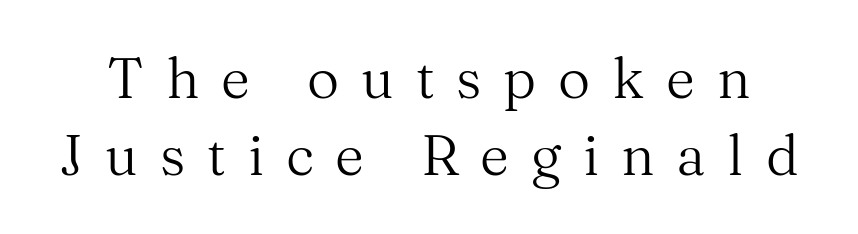
The baseline area is clear. Typographically, this falls in the serif category. Note the varied advance widths — an 'i' is clearly narrower than an 'm'. This reads as an unemphasized weight, regular at the heaviest. Compared with typical paragraphs, the rows here are spaced about the same.
